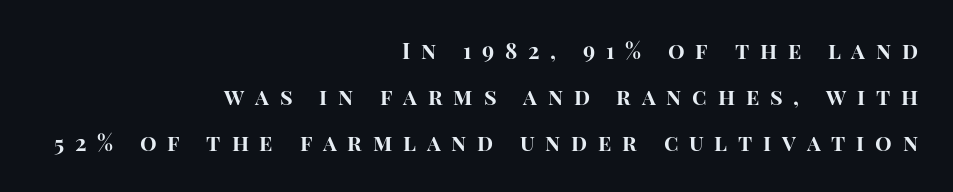
Heft: maximum for text — a bold. Inter-character spacing is expanded well beyond the font's built-in metrics. Words float on clear page, feet unadorned. Interline gaps are noticeably wide in this sample. Does the copy run flush right? Yes — the right margin is perfectly even. The typography opts for an upright posture over an oblique one.
